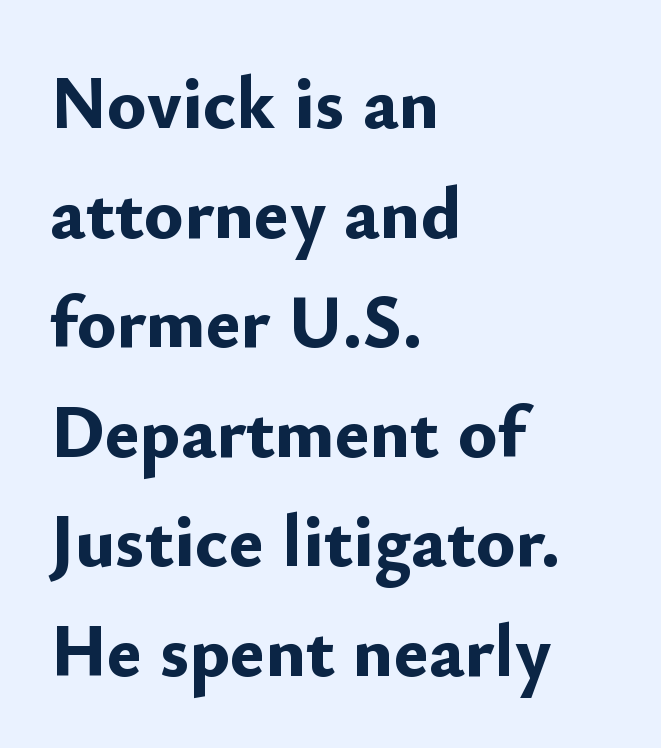
{"serif": "no", "italic": "no", "bold": "yes", "weight": "bold", "width": "normal", "stroke_contrast": "low", "x_height": "small", "monospaced": "no", "underline": "no", "align": "left", "line_spacing": "normal", "line_spacing_ratio": 1.48, "letter_spacing": "normal", "letter_spacing_em": 0.0, "glyph_px": 74}
